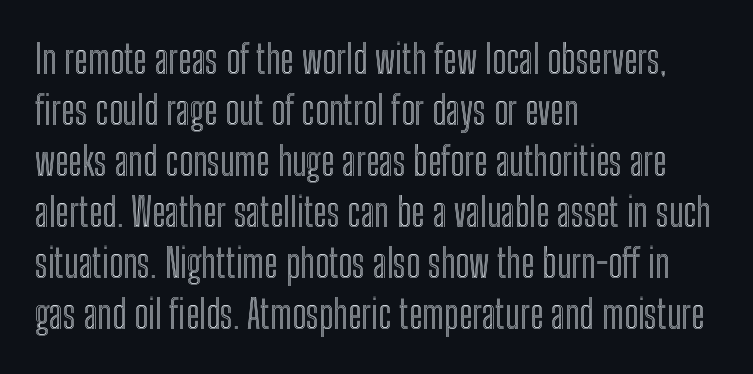
The image shows 39 px condensed type, upright; set left-aligned, normal line spacing (1.31x), normal letter spacing, not underlined; a medium x-height.
